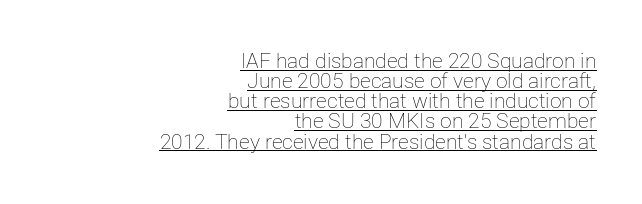
The image shows 21 px text type, upright; set right-aligned, tight line spacing (0.96x), normal letter spacing, underlined.
